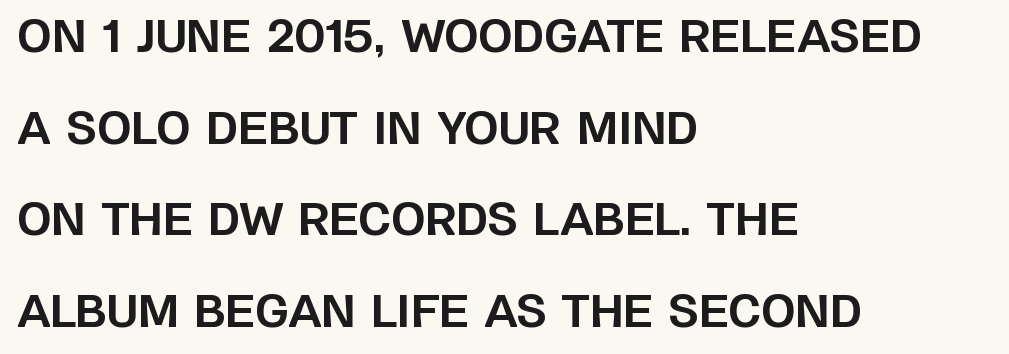
Q: Is the text bold? A: Yes.
Q: Is the text italic (slanted)? A: No, it is upright.
Q: Is the typeface a serif or a sans-serif typeface? A: Sans-serif.
Q: Is the text underlined? A: No.
Q: How is the paragraph aligned? A: Left-aligned.
Q: Is the spacing between letters normal or unusually wide? A: Normal.
Q: Is the spacing between lines tight, normal or loose? A: Loose.
Q: Width (condensed, normal, or wide)? A: Normal.
Q: Stroke contrast? A: Low.
Q: x-height? A: Large.
Q: Monospaced? A: No.
